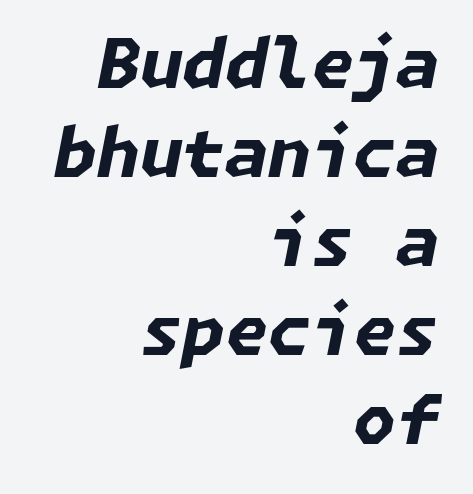
Casual observation: everything's shoved over to the right. This is heavy type, rendered in bold. The rendering uses a moderate line-height, typical for paragraphs. The face used here has a pronounced slope to its letters.
